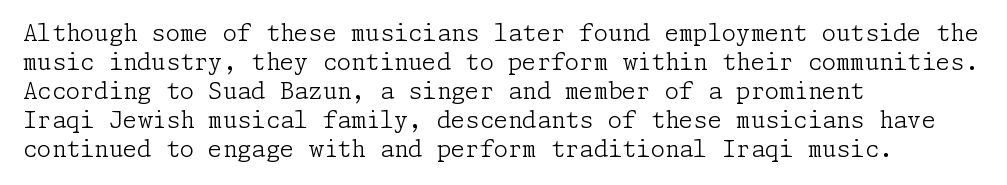
Q: Is the text bold? A: No.
Q: Is the text italic (slanted)? A: No, it is upright.
Q: Is the text underlined? A: No.
Q: How is the paragraph aligned? A: Left-aligned.
Q: Is the spacing between letters normal or unusually wide? A: Normal.
Q: Is the spacing between lines tight, normal or loose? A: Normal.
